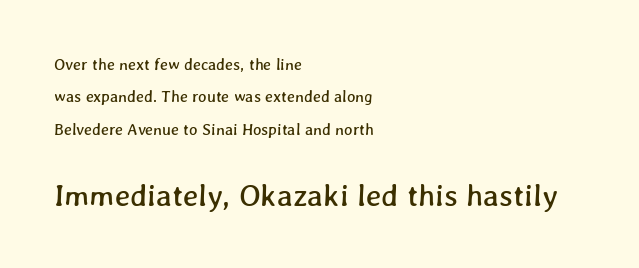
You could not count columns in this text — the font is proportionally spaced. Caption: upper text group reduced, lower text group enlarged. Short note: letters normally spaced. Baseline-to-baseline distance is far greater than the letter height.
